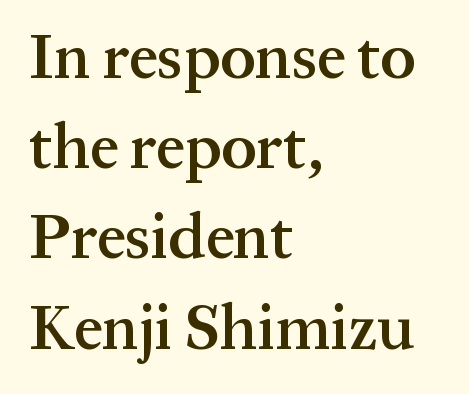
The face used here is proportionally spaced, like ordinary book or web type. Where is the straight margin? On the left. The face used here is rendered with its standard letterfit. Regular leading. Nobody drew a line under any word here.
